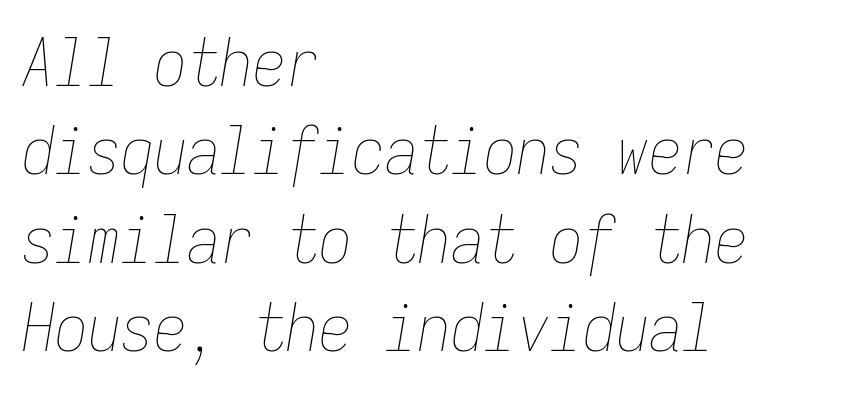
The image shows 66 px thin, condensed type, italic (leaning right), monospaced; set left-aligned, normal line spacing (1.34x), normal letter spacing, not underlined; low stroke contrast and a medium x-height.
